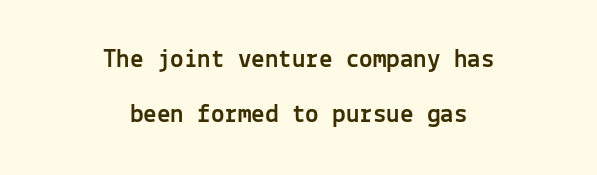
The image shows 27 px text type, upright; set centered, loose line spacing (2.03x), normal letter spacing, not underlined.
